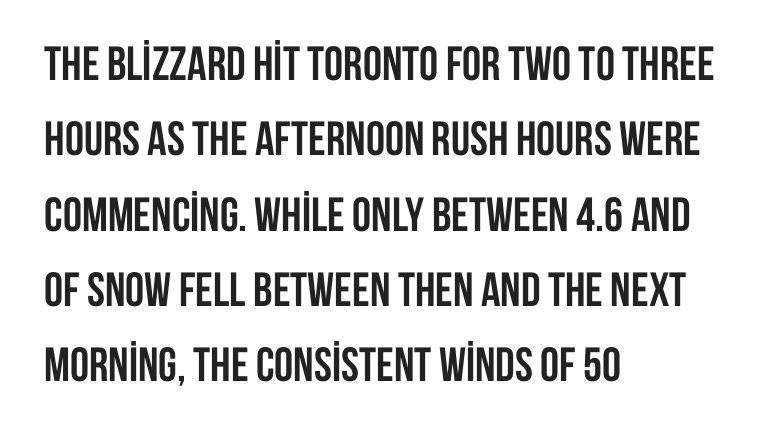
Q: Is the text bold? A: Yes.
Q: Is the text italic (slanted)? A: No, it is upright.
Q: Is the typeface a serif or a sans-serif typeface? A: Sans-serif.
Q: Is the text underlined? A: No.
Q: How is the paragraph aligned? A: Left-aligned.
Q: Is the spacing between letters normal or unusually wide? A: Normal.
Q: Is the spacing between lines tight, normal or loose? A: Normal.
Q: Width (condensed, normal, or wide)? A: Condensed.
Q: Stroke contrast? A: Low.
Q: x-height? A: Large.
Q: Monospaced? A: No.
